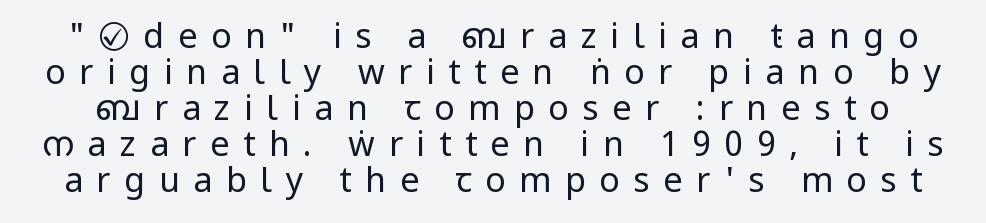
{"serif": "no", "italic": "no", "bold": "no", "weight": "regular", "width": "condensed", "stroke_contrast": "low", "underline": "no", "line_spacing": "tight", "line_spacing_ratio": 1.06, "letter_spacing": "wide", "letter_spacing_em": 0.4, "glyph_px": 34}
